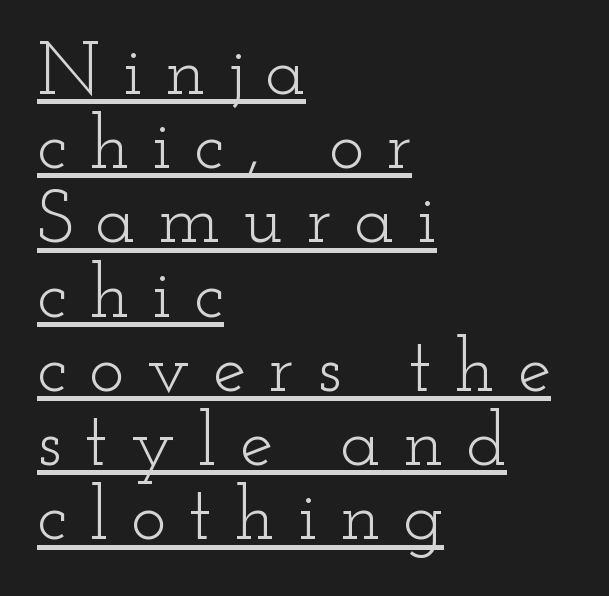
{"serif": "yes", "italic": "no", "bold": "no", "weight": "light", "width": "wide", "stroke_contrast": "low", "x_height": "small", "monospaced": "no", "underline": "yes", "align": "left", "line_spacing": "tight", "line_spacing_ratio": 0.99, "letter_spacing": "wide", "letter_spacing_em": 0.3, "glyph_px": 75}
